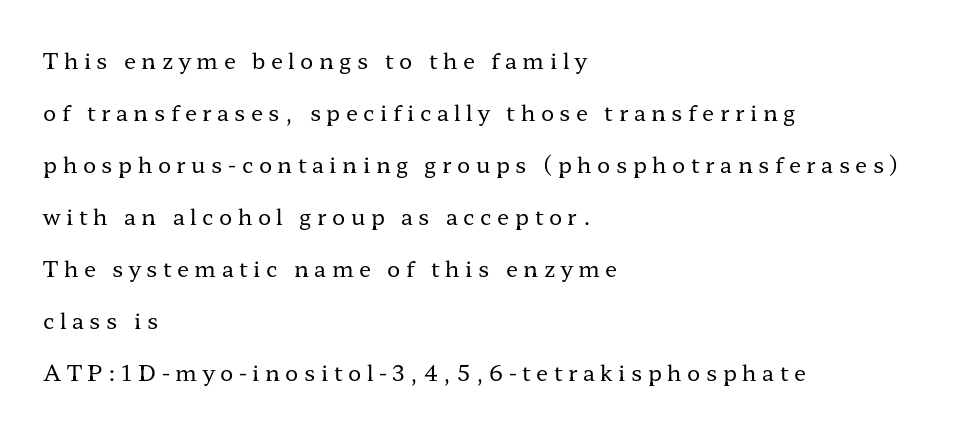
Q: Is the text bold? A: No.
Q: Is the text italic (slanted)? A: No, it is upright.
Q: Is the text underlined? A: No.
Q: How is the paragraph aligned? A: Left-aligned.
Q: Is the spacing between letters normal or unusually wide? A: Unusually wide.
Q: Is the spacing between lines tight, normal or loose? A: Loose.
